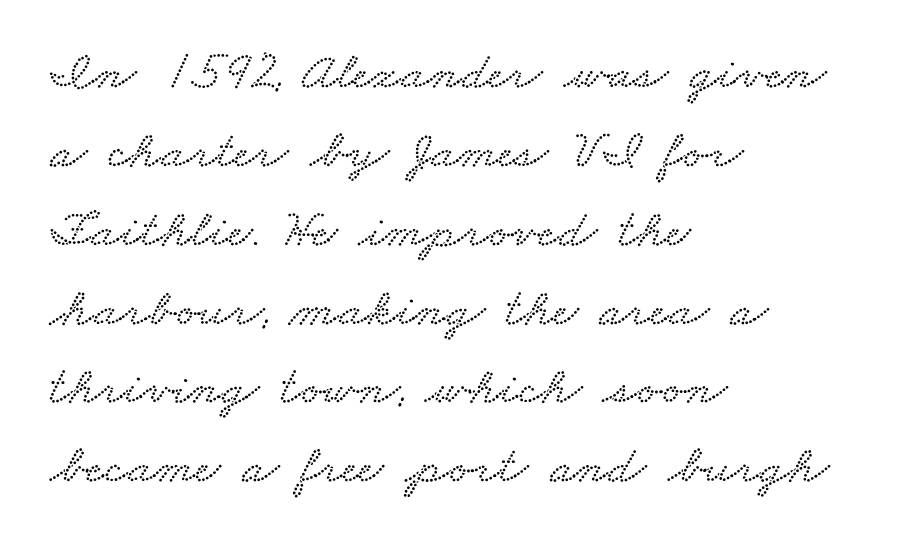
{"width": "wide", "stroke_contrast": "low", "x_height": "small", "monospaced": "no", "underline": "no", "align": "left", "line_spacing": "normal", "line_spacing_ratio": 1.46, "letter_spacing": "normal", "letter_spacing_em": 0.0, "glyph_px": 54}
